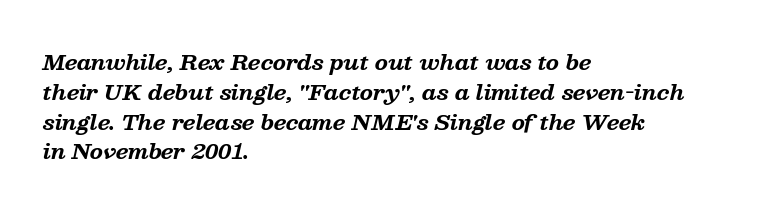
Q: Is the text bold? A: Yes.
Q: Is the text italic (slanted)? A: Yes, it leans right by about 13 degrees.
Q: Is the text underlined? A: No.
Q: How is the paragraph aligned? A: Left-aligned.
Q: Is the spacing between letters normal or unusually wide? A: Normal.
Q: Is the spacing between lines tight, normal or loose? A: Normal.
